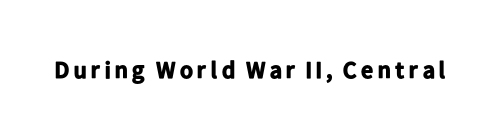
{"italic": "no", "bold": "yes", "underline": "no", "glyph_px": 24}
